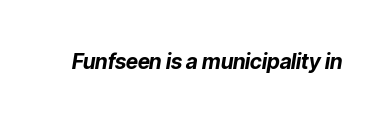
The image shows 21 px bold type, italic (leaning right); set normal letter spacing, not underlined.
